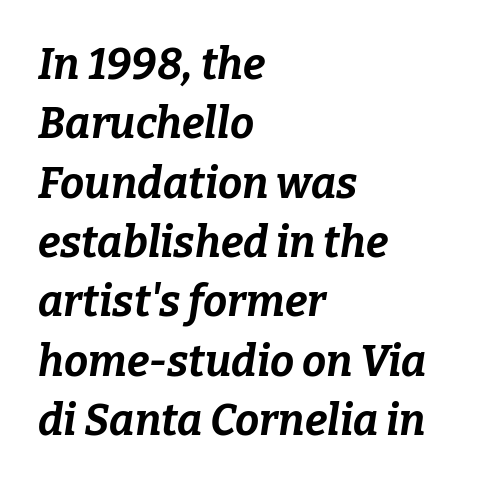
The face used here is proportionally spaced, like ordinary book or web type. These lines sit exactly where default settings would place them. No extra tracking has been applied to these lines. Summary of weight: heavy, a full bold.
